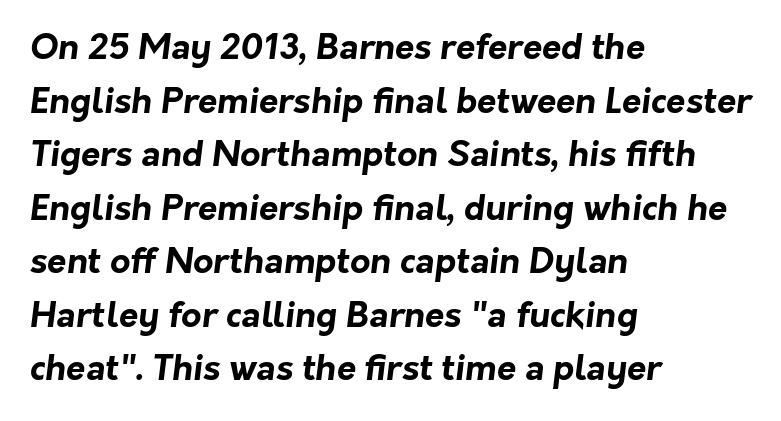
The image shows 35 px bold sans-serif type; set left-aligned, normal line spacing (1.53x), normal letter spacing, not underlined; low stroke contrast and a medium x-height.
